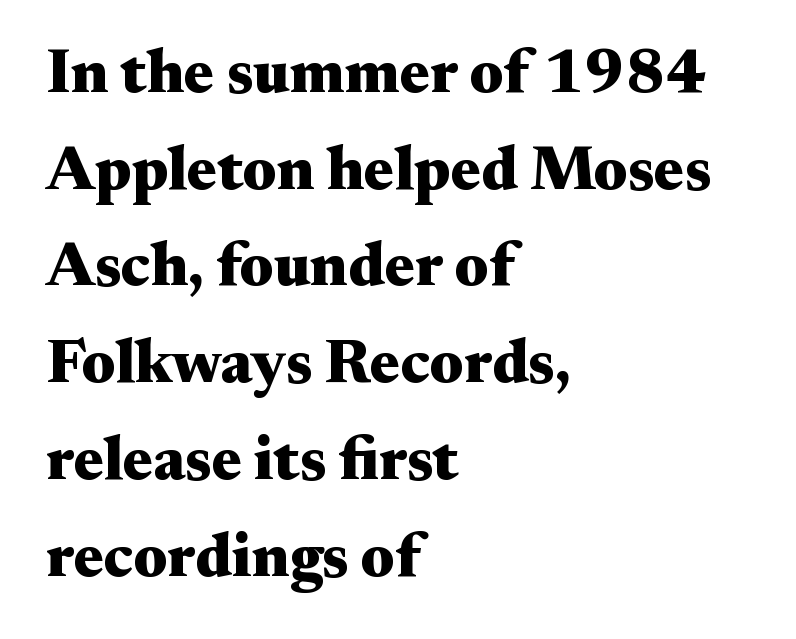
The image shows 62 px heavy, wide serif type, upright; set left-aligned, normal line spacing (1.56x), normal letter spacing, not underlined; medium stroke contrast and a small x-height.
